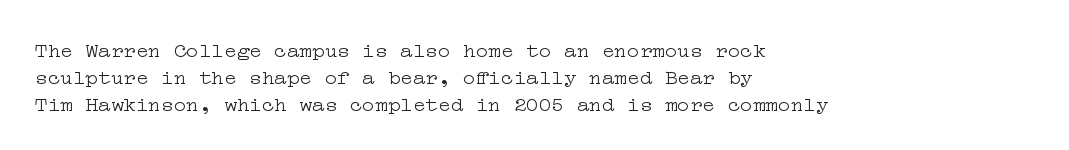
{"italic": "no", "bold": "no", "underline": "no", "align": "left", "line_spacing": "normal", "line_spacing_ratio": 1.28, "letter_spacing": "normal", "letter_spacing_em": 0.0, "glyph_px": 21}
